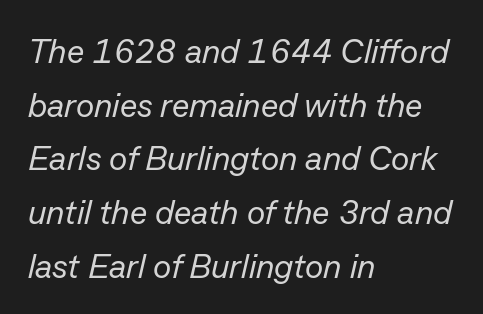
The letters are slanted; this is an italic face. The strokes carry an ordinary text weight at most. Is the letter spacing exaggerated? No — it looks like the ordinary default. Leading: standard. The text block is weighted toward the left margin, trailing off unevenly rightward. Has an underline been added? It has not.
